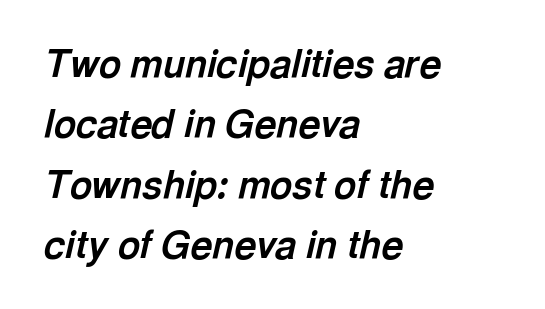
I'd describe the lettering as bold — thick and assertive. Normally led — the rows are evenly, conventionally spaced. The words here are not underlined. The paragraph has a hard left edge and a soft right edge. Standard letterfit; no display-style spreading of the glyphs.
